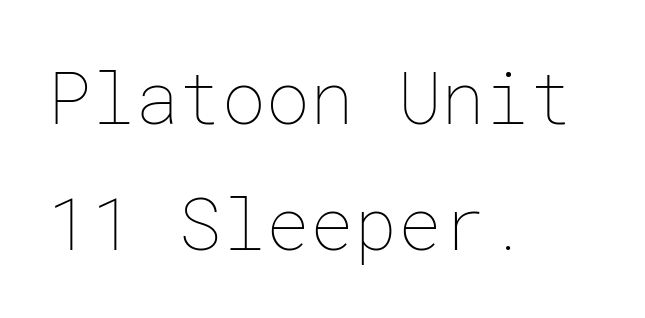
Rule under the text: the space is simply empty. Style check: upright. This sample is left-justified, so line endings fall wherever the words run out. Heaviness? Minimal to ordinary, like unemphasized prose. This sample uses plain, unmodified letter spacing.
